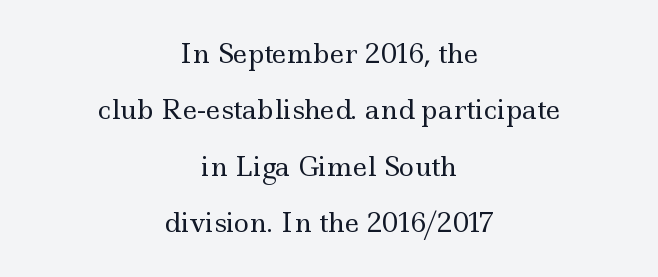
Each line is balanced around a shared central axis. Each stroke keeps to a modest, everyday thickness or less. The font's upright variant was chosen for this text. Interline gaps are noticeably wide in this sample. Standard letterfit; no display-style spreading of the glyphs. Check under the words: just untouched page.
